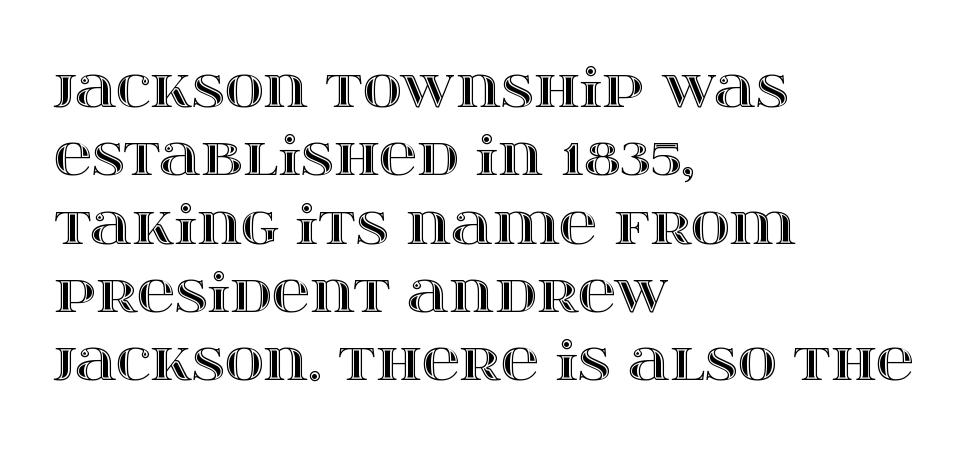
Italic: no, the glyphs are upright roman. Teacher's note: observe the even left margin — that is flush-left alignment. Just letters on the line, the space beneath them empty. Each letter keeps its own natural width here, so spacing adapts to shape. Letter spacing: default. Is there much room between lines? A standard amount, neither cramped nor airy.
